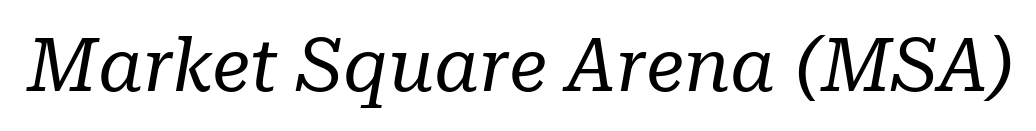
The image shows 75 px regular-weight serif type, italic (leaning right); set normal letter spacing, not underlined; low stroke contrast and a medium x-height.
